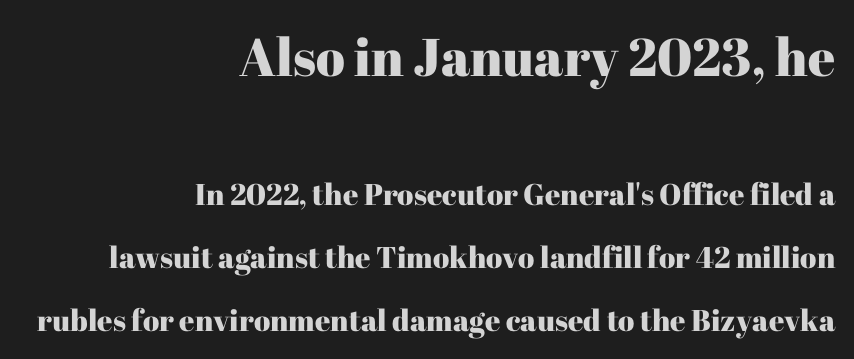
The image shows 53 px serif type, upright; set right-aligned, loose line spacing (2.1x), normal letter spacing, not underlined; the first (top) block is 1.77x larger; high stroke contrast and a medium x-height.
